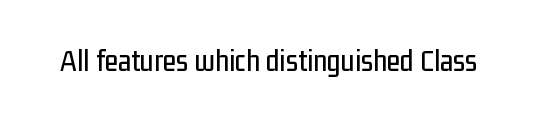
{"serif": "no", "italic": "no", "width": "condensed", "stroke_contrast": "low", "x_height": "medium", "monospaced": "no", "underline": "no", "letter_spacing": "normal", "letter_spacing_em": 0.0, "glyph_px": 31}
